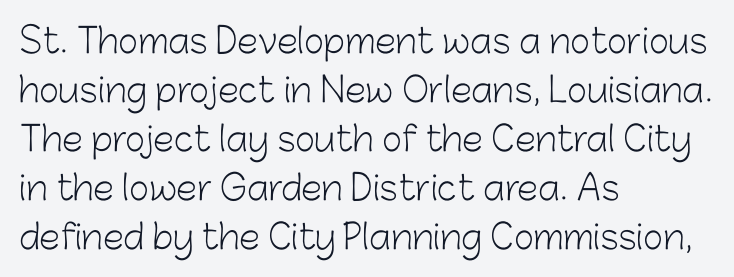
Each letter keeps its own natural width here, so spacing adapts to shape. Has an underline been added? It has not. Nothing unusual about the tracking: characters are spaced as the font intends. Designer's note — italics off, roman on.
